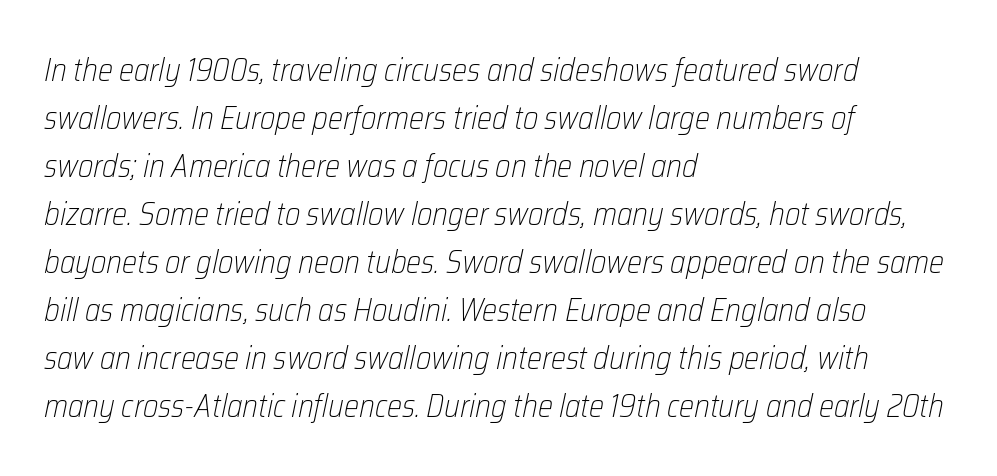
The image shows 32 px light, condensed type, italic (leaning right); set left-aligned, normal line spacing (1.5x), normal letter spacing, not underlined; low stroke contrast and a medium x-height.
